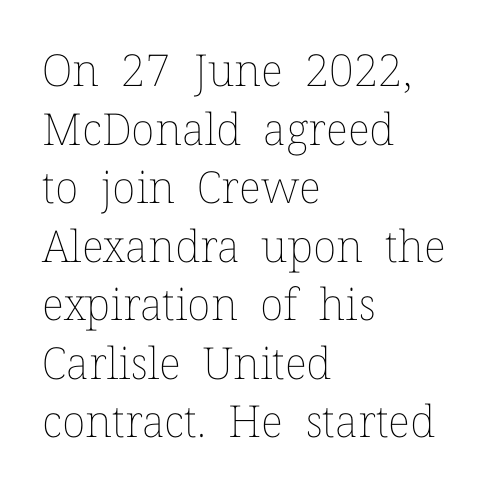
The typeface has the unassuming heft of standard copy or less. The letters advance in unequal steps, a hallmark of proportional type. Just letters on the line, the space beneath them empty. The rendering keeps characters at their native spacing.
